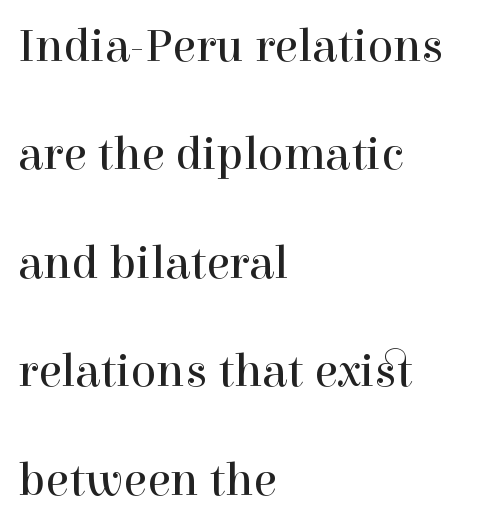
Q: Is the text bold? A: No.
Q: Is the text italic (slanted)? A: No, it is upright.
Q: Is the typeface a serif or a sans-serif typeface? A: Serif.
Q: Is the text underlined? A: No.
Q: How is the paragraph aligned? A: Left-aligned.
Q: Is the spacing between letters normal or unusually wide? A: Normal.
Q: Is the spacing between lines tight, normal or loose? A: Loose.
Q: Width (condensed, normal, or wide)? A: Normal.
Q: x-height? A: Medium.
Q: Monospaced? A: No.
